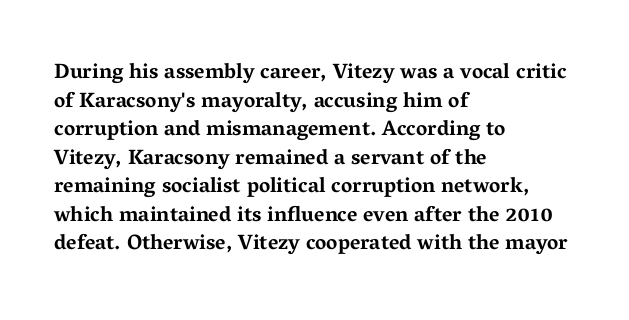
{"italic": "no", "bold": "yes", "underline": "no", "align": "left", "line_spacing": "normal", "line_spacing_ratio": 1.36, "letter_spacing": "normal", "letter_spacing_em": 0.0, "glyph_px": 21}
